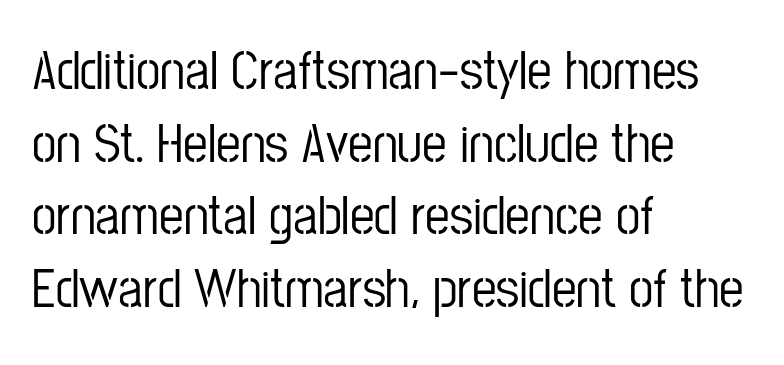
{"serif": "no", "italic": "no", "width": "condensed", "stroke_contrast": "low", "x_height": "medium", "monospaced": "no", "underline": "no", "align": "left", "line_spacing": "normal", "line_spacing_ratio": 1.32, "letter_spacing": "normal", "letter_spacing_em": 0.0, "glyph_px": 55}
